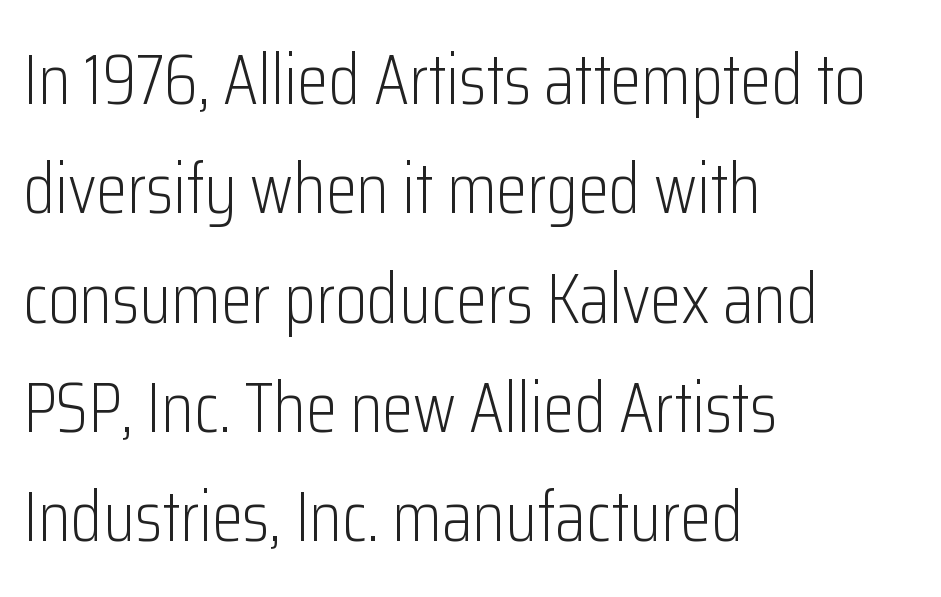
Q: Is the text bold? A: No.
Q: Is the text italic (slanted)? A: No, it is upright.
Q: Is the typeface a serif or a sans-serif typeface? A: Sans-serif.
Q: Is the text underlined? A: No.
Q: How is the paragraph aligned? A: Left-aligned.
Q: Is the spacing between letters normal or unusually wide? A: Normal.
Q: Is the spacing between lines tight, normal or loose? A: Normal.
Q: Width (condensed, normal, or wide)? A: Condensed.
Q: Stroke contrast? A: Low.
Q: x-height? A: Medium.
Q: Monospaced? A: No.
